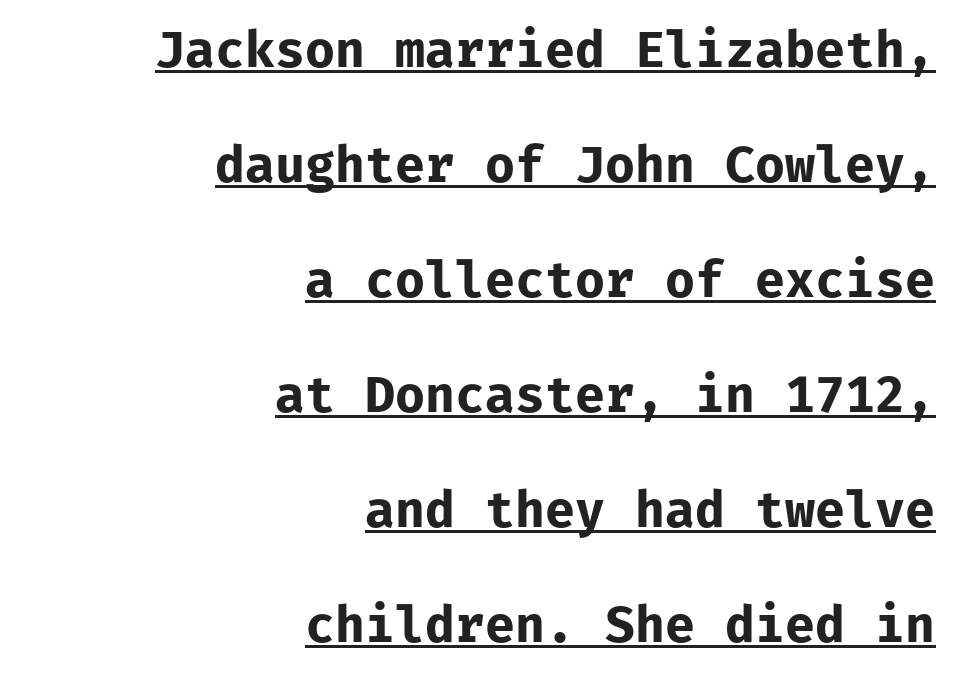
{"serif": "no", "italic": "no", "bold": "yes", "weight": "bold", "width": "normal", "stroke_contrast": "low", "x_height": "medium", "monospaced": "yes", "underline": "yes", "align": "right", "line_spacing": "loose", "line_spacing_ratio": 2.3, "letter_spacing": "normal", "letter_spacing_em": 0.0, "glyph_px": 50}
